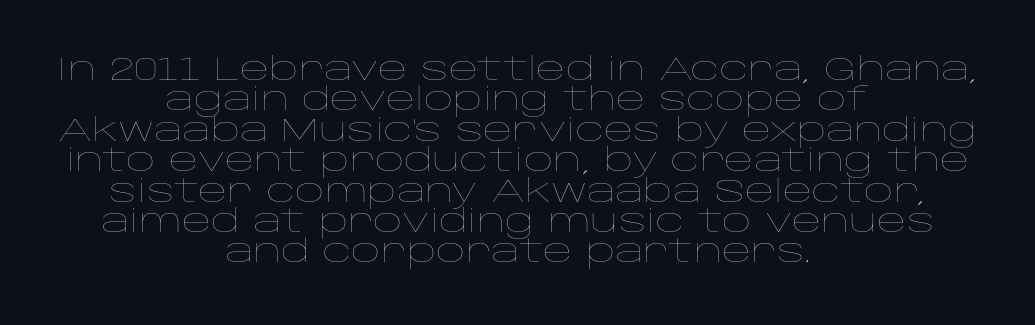
Horizontal alignment here is central, giving a formal, balanced look. Each letter keeps its own natural width here, so spacing adapts to shape. Do the letters lean? They stand straight. Is the stroke heavy? The answer is a plain regular-or-lighter. Glance below the letters and you will spot only blank space. Rows of type sit shoulder to shoulder in the vertical direction.
